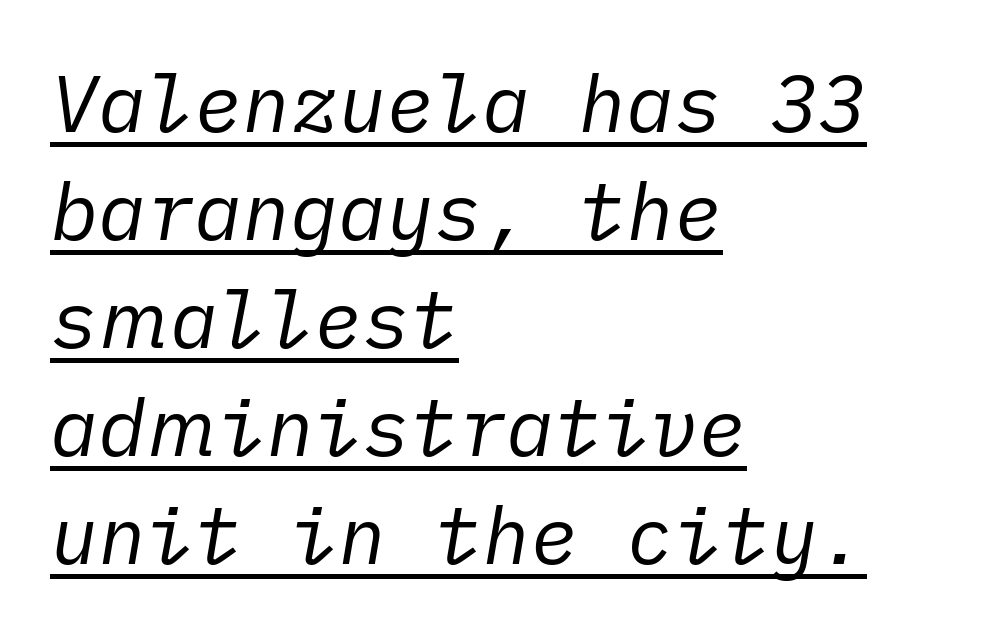
Q: Is the text bold? A: No.
Q: Is the text italic (slanted)? A: Yes, it leans right by about 10 degrees.
Q: Is the text underlined? A: Yes.
Q: How is the paragraph aligned? A: Left-aligned.
Q: Is the spacing between letters normal or unusually wide? A: Normal.
Q: Is the spacing between lines tight, normal or loose? A: Normal.
Q: Width (condensed, normal, or wide)? A: Normal.
Q: Stroke contrast? A: Low.
Q: x-height? A: Medium.
